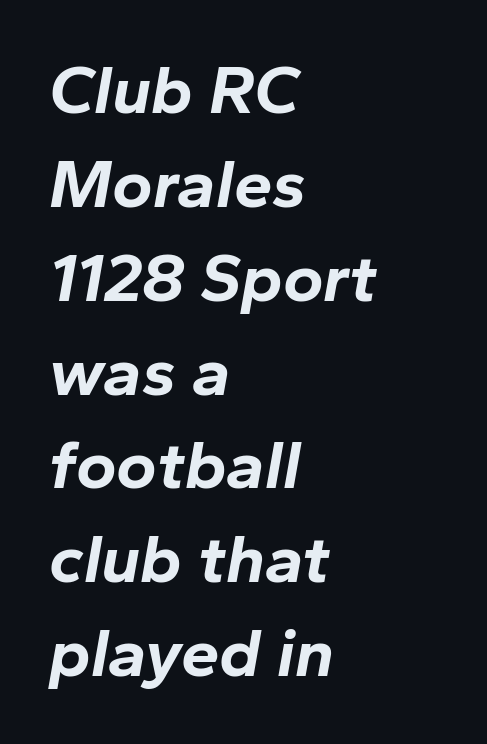
The image shows 69 px bold type, italic (leaning right); set left-aligned, normal line spacing (1.36x), normal letter spacing, not underlined; low stroke contrast and a medium x-height.
